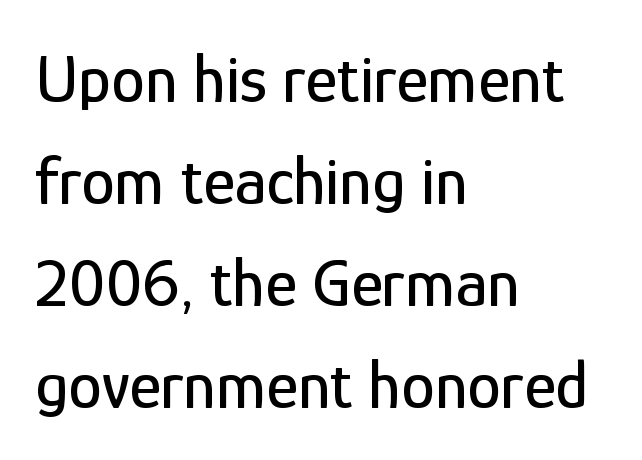
The image shows 68 px condensed sans-serif type, upright; set left-aligned, normal line spacing (1.5x), normal letter spacing, not underlined; low stroke contrast and a medium x-height.
